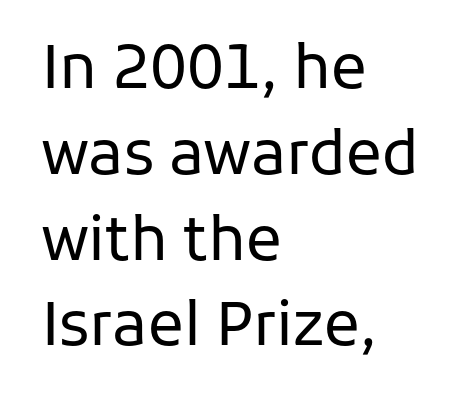
Q: Is the text bold? A: No.
Q: Is the text italic (slanted)? A: No, it is upright.
Q: Is the typeface a serif or a sans-serif typeface? A: Sans-serif.
Q: Is the text underlined? A: No.
Q: How is the paragraph aligned? A: Left-aligned.
Q: Is the spacing between letters normal or unusually wide? A: Normal.
Q: Is the spacing between lines tight, normal or loose? A: Normal.
Q: Width (condensed, normal, or wide)? A: Normal.
Q: Stroke contrast? A: Low.
Q: x-height? A: Medium.
Q: Monospaced? A: No.
